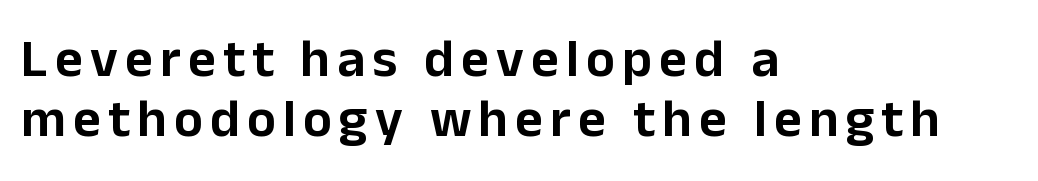
The image shows 54 px sans-serif type, upright; set left-aligned, tight line spacing (1.12x), not underlined; low stroke contrast and a medium x-height.
